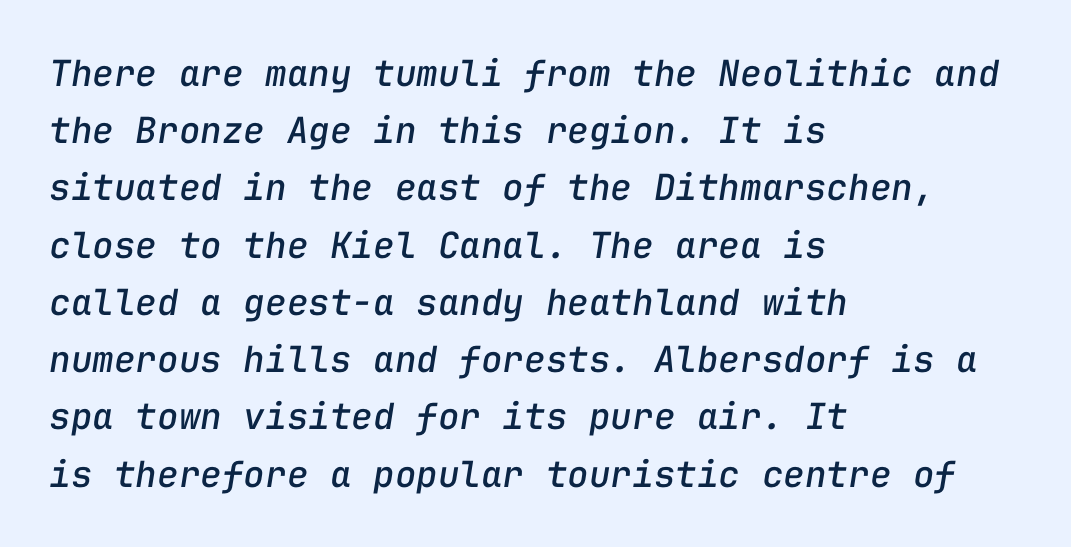
The image shows 36 px text type, italic (leaning right), monospaced; set left-aligned, normal line spacing (1.59x), normal letter spacing, not underlined; low stroke contrast and a medium x-height.
